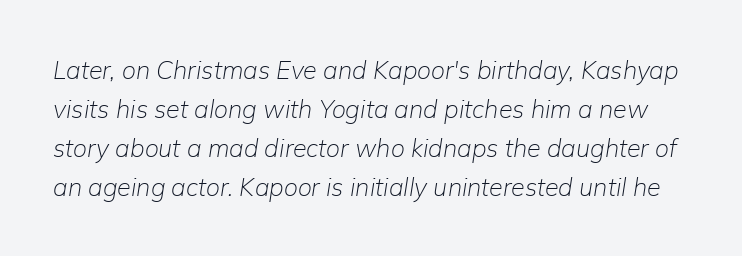
{"italic": "yes", "lean": "right", "slant_degrees": 9, "bold": "no", "underline": "no", "line_spacing": "normal", "line_spacing_ratio": 1.56, "letter_spacing": "normal", "letter_spacing_em": 0.0, "glyph_px": 25}
